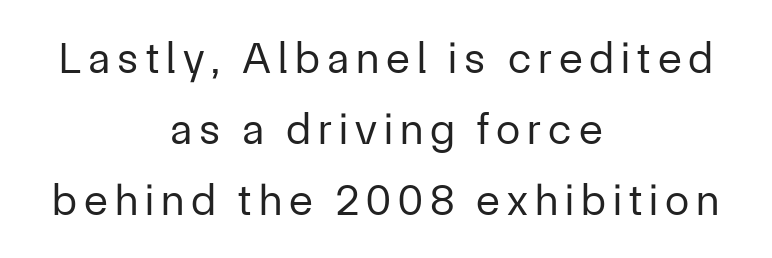
Any mark beneath the type? The region is blank. Examine the stroke ends and you'll find no serifs. Reading down the column, the eye jumps a familiar distance to each next line. Think of a printed novel: that variable character pitch is what you see here. The rendering positions every line midway between the sides.
